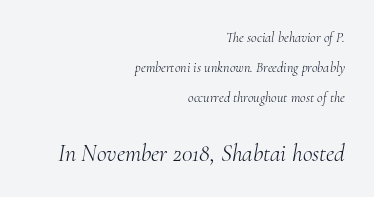
Q: Is the text bold? A: No.
Q: Is the text italic (slanted)? A: Yes, it leans right by about 10 degrees.
Q: Is the text underlined? A: No.
Q: How is the paragraph aligned? A: Right-aligned.
Q: Is the spacing between letters normal or unusually wide? A: Normal.
Q: Is the spacing between lines tight, normal or loose? A: Loose.
Q: Which block of text is set in a larger size, the first (top) or the second (bottom)? A: The second (bottom) one.
